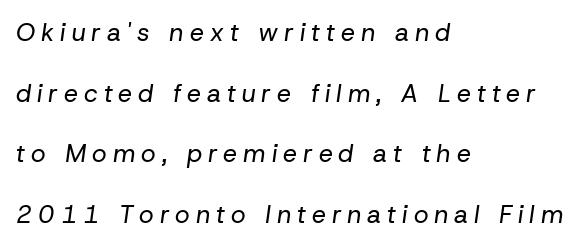
The image shows 25 px text type, italic (leaning right); set left-aligned, loose line spacing (2.43x), unusually wide letter spacing (+0.24 em), not underlined.
